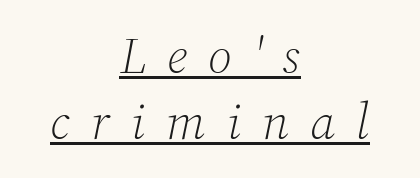
The image shows 51 px light serif type, italic (leaning right); set centered, normal line spacing (1.3x), unusually wide letter spacing (+0.41 em), underlined; medium stroke contrast and a medium x-height.
